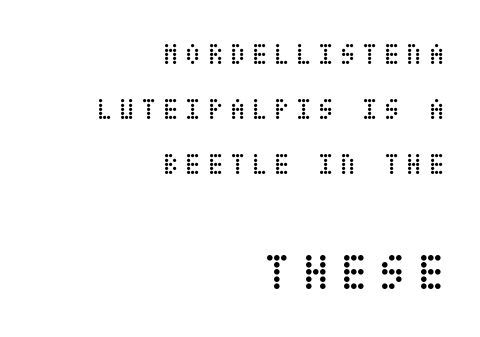
Stems and bowls with no extra thickness — not bold. Line ends are locked; line starts wander. Glance below the letters and you will spot only blank space. Which of the two is more prominent by size? The second, at the bottom. These lines were composed using upright roman letters.
